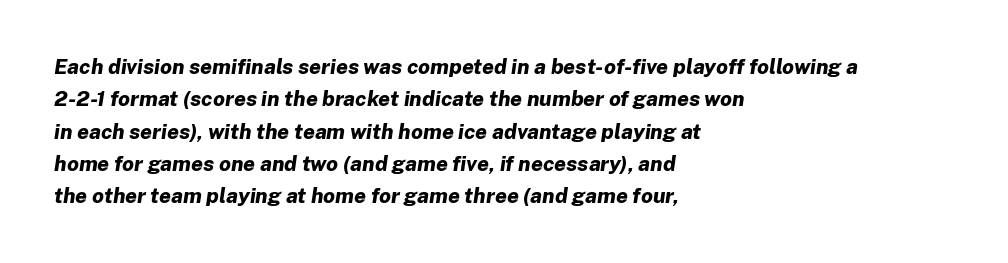
The image shows 21 px bold type, italic (leaning right); set left-aligned, normal line spacing (1.54x), normal letter spacing, not underlined.
